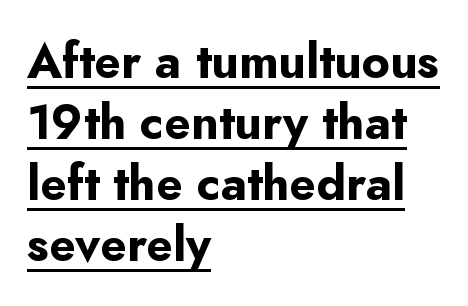
{"serif": "no", "italic": "no", "bold": "yes", "weight": "bold", "width": "normal", "stroke_contrast": "low", "x_height": "small", "monospaced": "no", "underline": "yes", "align": "left", "line_spacing": "normal", "line_spacing_ratio": 1.27, "letter_spacing": "normal", "letter_spacing_em": 0.0, "glyph_px": 48}
